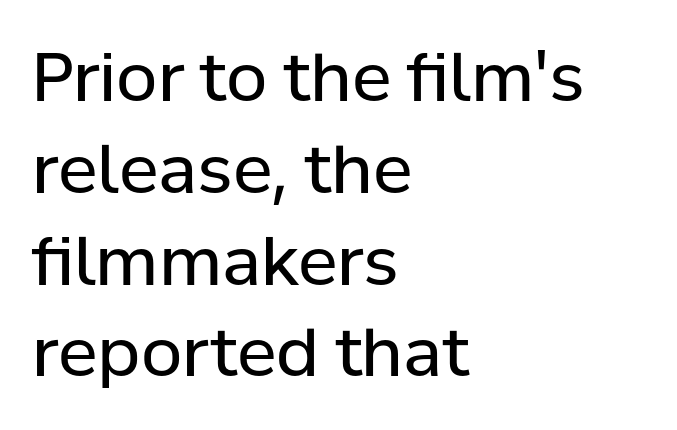
Here the designer chose a conventional face with non-uniform glyph widths. This rendering uses left alignment, leaving the right contour irregular. Stroke thickness stays within the range of a standard reading face or lighter. No extra tracking has been applied to these lines. In terms of letterform style, serifs are entirely absent. Vertically, the passage feels balanced, rows spaced as you'd expect.
